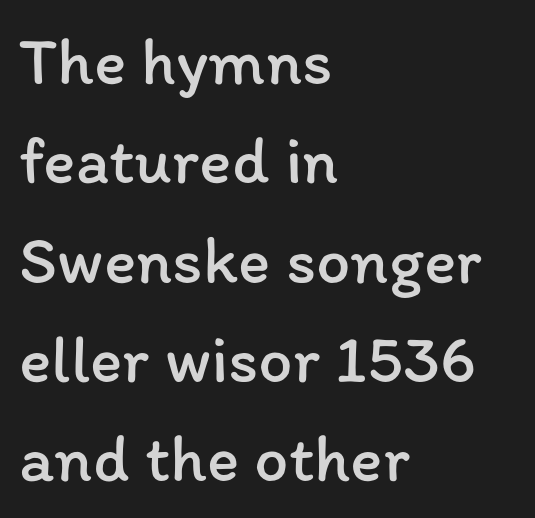
{"italic": "no", "bold": "no", "weight": "regular", "width": "normal", "stroke_contrast": "low", "x_height": "medium", "monospaced": "no", "underline": "no", "align": "left", "line_spacing": "normal", "line_spacing_ratio": 1.46, "letter_spacing": "normal", "letter_spacing_em": 0.0, "glyph_px": 68}
